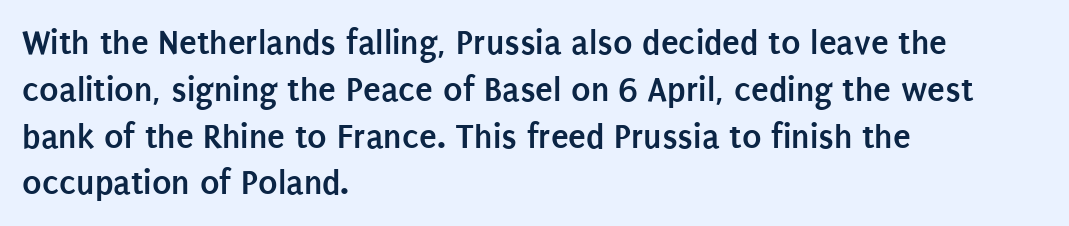
This sample uses plain, unmodified letter spacing. Italic? Not at all — the glyphs are vertical. A full-strength bold gives these letters their thick strokes. Every row of glyphs begins at an identical x-position on the left. Proportional: the letters do not fall into vertical columns. The vertical gap from one line to the next is medium.
